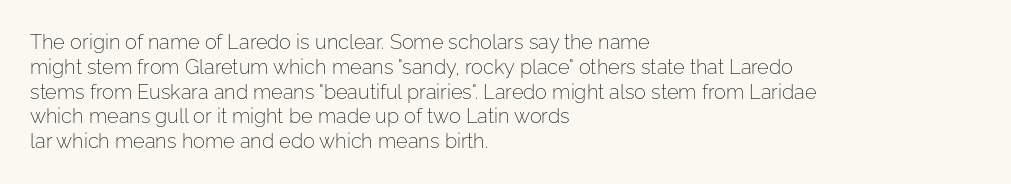
Q: Is the text bold? A: No.
Q: Is the text italic (slanted)? A: No, it is upright.
Q: Is the text underlined? A: No.
Q: How is the paragraph aligned? A: Left-aligned.
Q: Is the spacing between letters normal or unusually wide? A: Normal.
